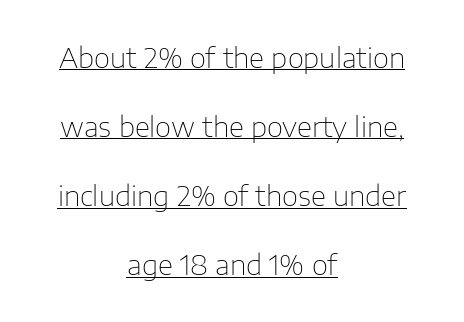
The image shows 28 px thin sans-serif type, upright; set centered, loose line spacing (2.47x), normal letter spacing, underlined; low stroke contrast and a medium x-height.
